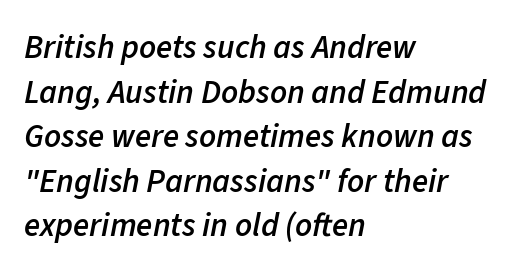
Q: Is the text bold? A: Semi-bold.
Q: Is the text italic (slanted)? A: Yes, it leans right by about 11 degrees.
Q: Is the text underlined? A: No.
Q: How is the paragraph aligned? A: Left-aligned.
Q: Is the spacing between letters normal or unusually wide? A: Normal.
Q: Is the spacing between lines tight, normal or loose? A: Normal.
Q: Width (condensed, normal, or wide)? A: Normal.
Q: Stroke contrast? A: Low.
Q: x-height? A: Medium.
Q: Monospaced? A: No.
